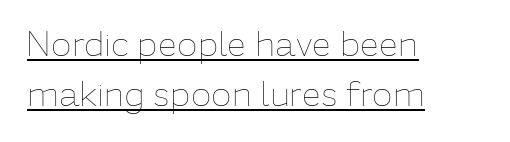
The image shows 34 px thin type, upright; set left-aligned, normal line spacing (1.48x), normal letter spacing, underlined; low stroke contrast and a medium x-height.
